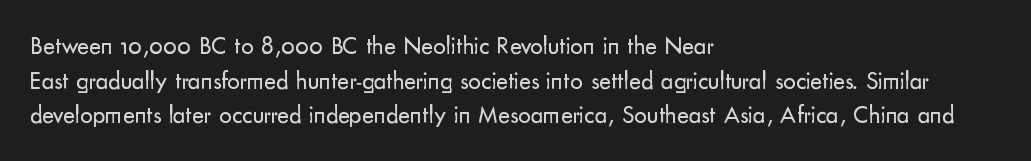
The image shows 25 px text type, upright; set left-aligned, normal line spacing (1.39x), normal letter spacing, not underlined.
